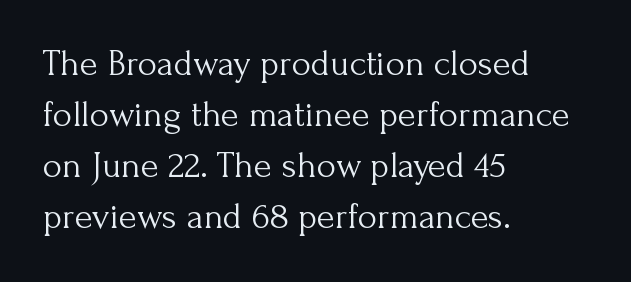
Q: Is the text bold? A: No.
Q: Is the text italic (slanted)? A: No, it is upright.
Q: Is the typeface a serif or a sans-serif typeface? A: Serif.
Q: Is the text underlined? A: No.
Q: How is the paragraph aligned? A: Left-aligned.
Q: Is the spacing between letters normal or unusually wide? A: Normal.
Q: Is the spacing between lines tight, normal or loose? A: Normal.
Q: Width (condensed, normal, or wide)? A: Normal.
Q: Stroke contrast? A: Medium.
Q: x-height? A: Small.
Q: Monospaced? A: No.
